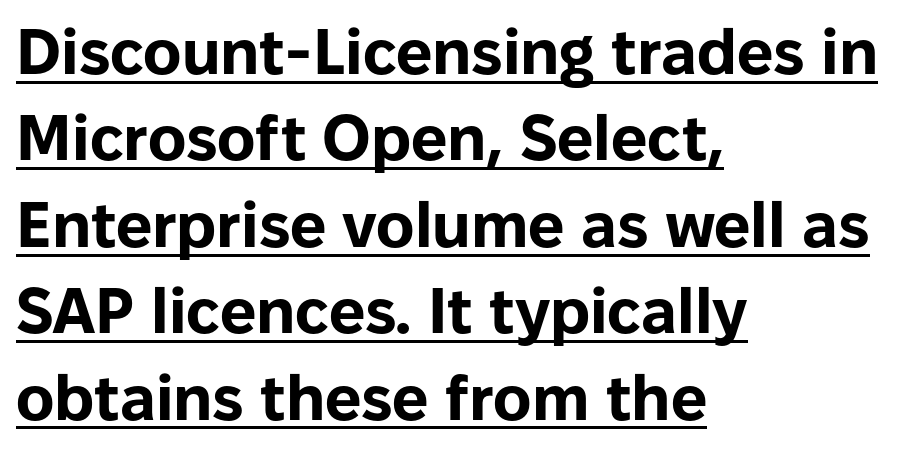
Q: Is the text bold? A: Yes.
Q: Is the text italic (slanted)? A: No, it is upright.
Q: Is the typeface a serif or a sans-serif typeface? A: Sans-serif.
Q: Is the text underlined? A: Yes.
Q: How is the paragraph aligned? A: Left-aligned.
Q: Is the spacing between letters normal or unusually wide? A: Normal.
Q: Is the spacing between lines tight, normal or loose? A: Normal.
Q: Width (condensed, normal, or wide)? A: Normal.
Q: Stroke contrast? A: Low.
Q: x-height? A: Medium.
Q: Monospaced? A: No.
